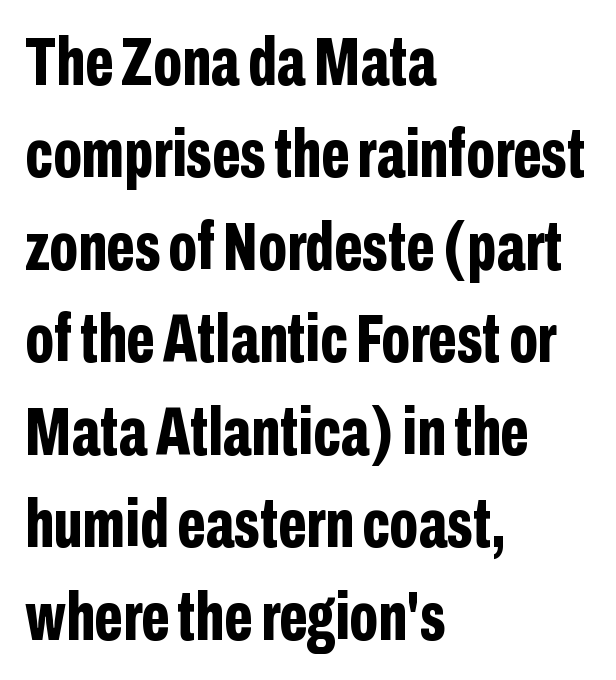
Q: Is the text bold? A: Yes.
Q: Is the text italic (slanted)? A: No, it is upright.
Q: Is the typeface a serif or a sans-serif typeface? A: Sans-serif.
Q: Is the text underlined? A: No.
Q: How is the paragraph aligned? A: Left-aligned.
Q: Is the spacing between letters normal or unusually wide? A: Normal.
Q: Is the spacing between lines tight, normal or loose? A: Normal.
Q: Width (condensed, normal, or wide)? A: Condensed.
Q: Stroke contrast? A: Low.
Q: x-height? A: Medium.
Q: Monospaced? A: No.
